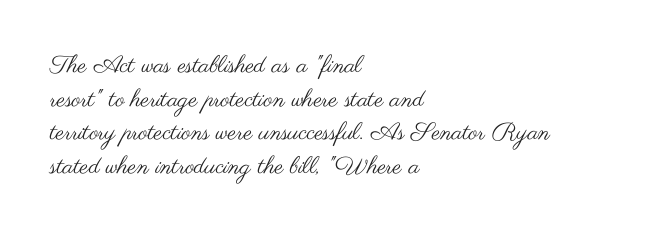
Does the copy run flush right? No — it runs flush left. Does extra space separate the letters? No, they use regular spacing. The letters look calm and open, with moderate or lighter stems. Beneath every word, the page is bare. Normally led — the rows are evenly, conventionally spaced.
